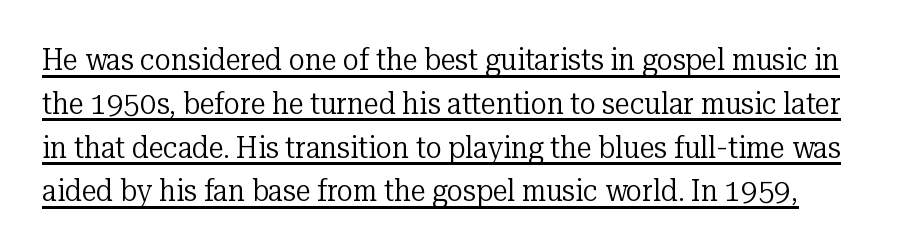
{"serif": "yes", "italic": "no", "bold": "no", "weight": "regular", "width": "normal", "stroke_contrast": "low", "x_height": "medium", "monospaced": "no", "underline": "yes", "line_spacing": "normal", "line_spacing_ratio": 1.46, "letter_spacing": "normal", "letter_spacing_em": 0.0, "glyph_px": 30}
